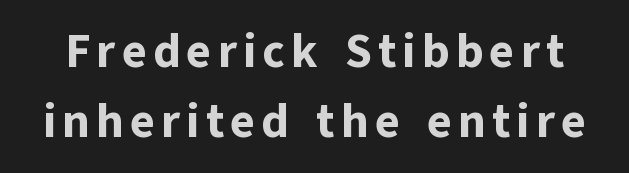
{"serif": "no", "italic": "no", "bold": "yes", "weight": "bold", "width": "normal", "stroke_contrast": "low", "x_height": "medium", "monospaced": "no", "underline": "no", "line_spacing": "normal", "line_spacing_ratio": 1.5, "glyph_px": 47}
